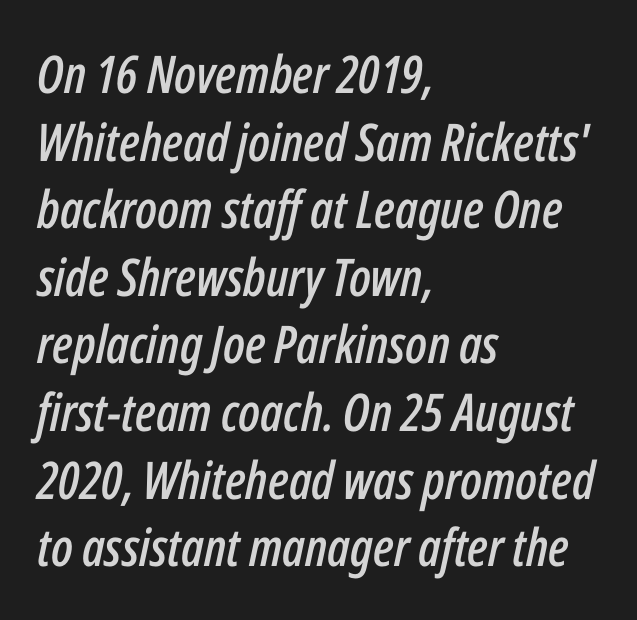
Q: Is the text italic (slanted)? A: Yes, it leans right by about 12 degrees.
Q: Is the text underlined? A: No.
Q: How is the paragraph aligned? A: Left-aligned.
Q: Is the spacing between letters normal or unusually wide? A: Normal.
Q: Is the spacing between lines tight, normal or loose? A: Normal.
Q: Width (condensed, normal, or wide)? A: Condensed.
Q: Stroke contrast? A: Low.
Q: x-height? A: Medium.
Q: Monospaced? A: No.
